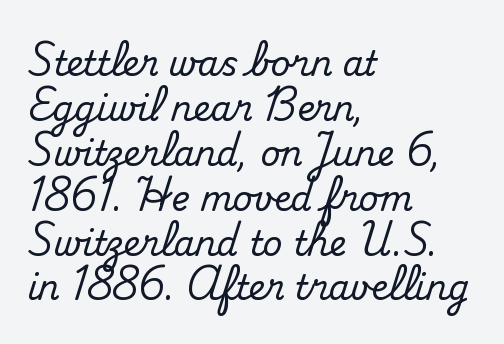
The image shows 34 px serif type; set left-aligned, normal line spacing (1.32x), normal letter spacing, not underlined; medium stroke contrast and a small x-height.
